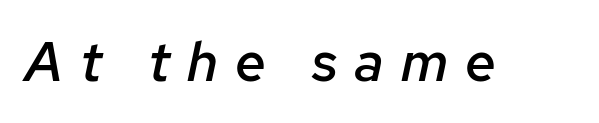
{"italic": "yes", "lean": "right", "slant_degrees": 12, "bold": "semi", "weight": "semibold", "width": "normal", "stroke_contrast": "low", "x_height": "medium", "monospaced": "no", "underline": "no", "letter_spacing": "wide", "letter_spacing_em": 0.31, "glyph_px": 55}
